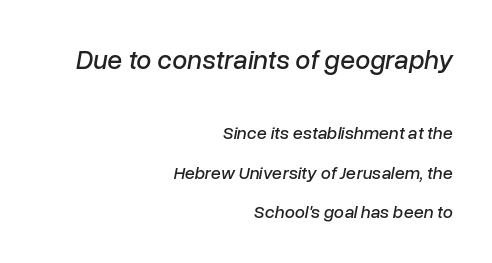
The image shows 27 px text type, italic (leaning right); set right-aligned, loose line spacing (2.18x), normal letter spacing, not underlined; the first (top) block is 1.5x larger.
